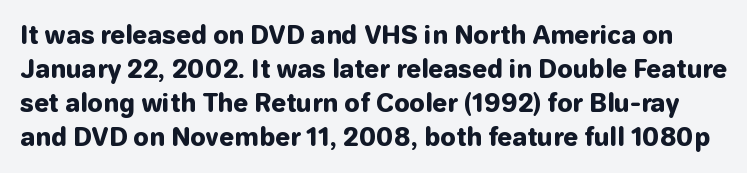
Q: Is the text bold? A: Yes.
Q: Is the text italic (slanted)? A: No, it is upright.
Q: Is the text underlined? A: No.
Q: Is the spacing between letters normal or unusually wide? A: Normal.
Q: Is the spacing between lines tight, normal or loose? A: Normal.
